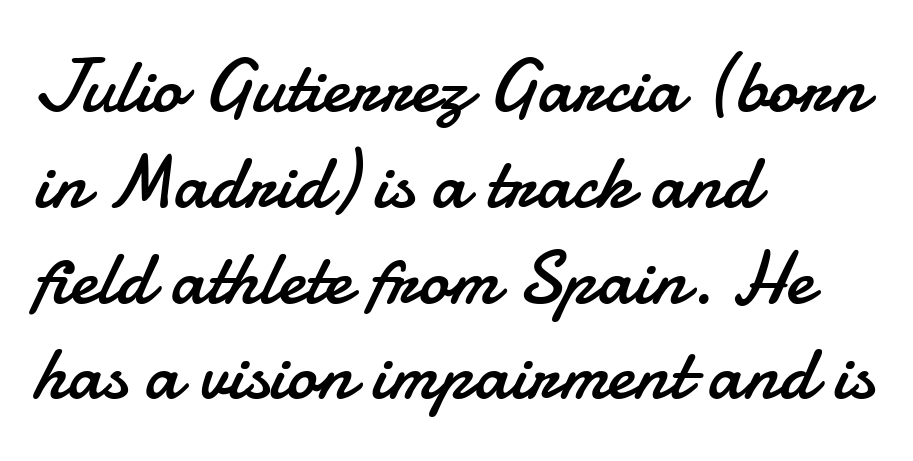
{"serif": "no", "bold": "no", "weight": "regular", "width": "normal", "stroke_contrast": "low", "x_height": "small", "monospaced": "no", "underline": "no", "align": "left", "line_spacing": "normal", "line_spacing_ratio": 1.26, "letter_spacing": "normal", "letter_spacing_em": 0.0, "glyph_px": 76}
